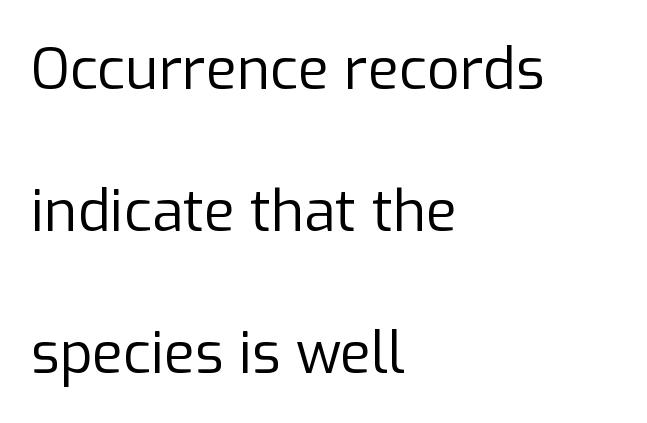
The image shows 57 px regular-weight sans-serif type, upright; set left-aligned, loose line spacing (2.49x), normal letter spacing, not underlined; low stroke contrast and a medium x-height.
